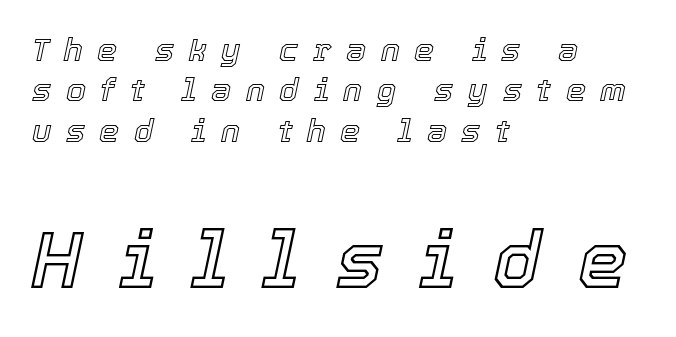
Q: Is the text italic (slanted)? A: Yes, it leans right by about 12 degrees.
Q: Is the text underlined? A: No.
Q: How is the paragraph aligned? A: Left-aligned.
Q: Is the spacing between letters normal or unusually wide? A: Unusually wide.
Q: Is the spacing between lines tight, normal or loose? A: Normal.
Q: Which block of text is set in a larger size, the first (top) or the second (bottom)? A: The second (bottom) one.
Q: Width (condensed, normal, or wide)? A: Normal.
Q: x-height? A: Medium.
Q: Monospaced? A: No.
